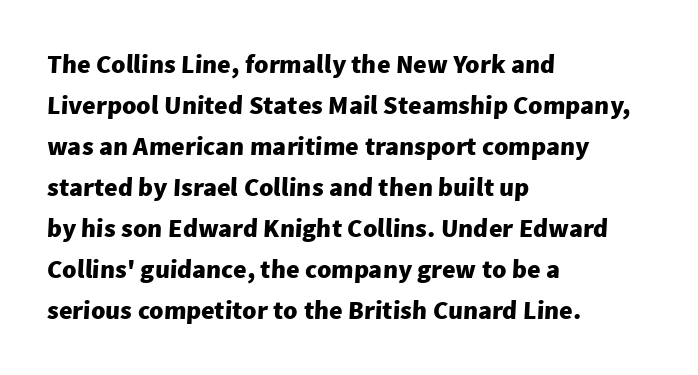
The image shows 26 px bold type; set left-aligned, normal line spacing (1.58x), normal letter spacing, not underlined.
